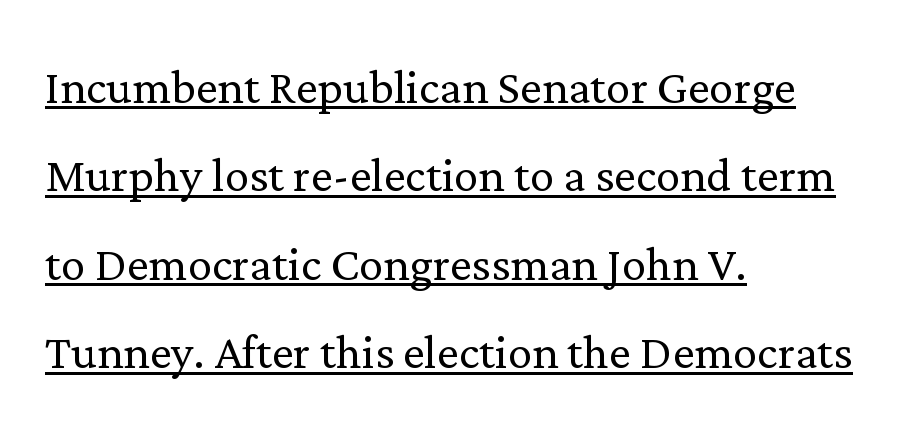
Bold? No — there's no thickening of the strokes. Character widths vary here, with narrow letters taking less room than wide ones. All the whitespace from short lines collects on the right. How are the letters spaced? Ordinarily, with no added tracking. Each line of the rendering has a horizontal stroke beneath the glyphs. Notice how the stems are strictly vertical — no italics here.
